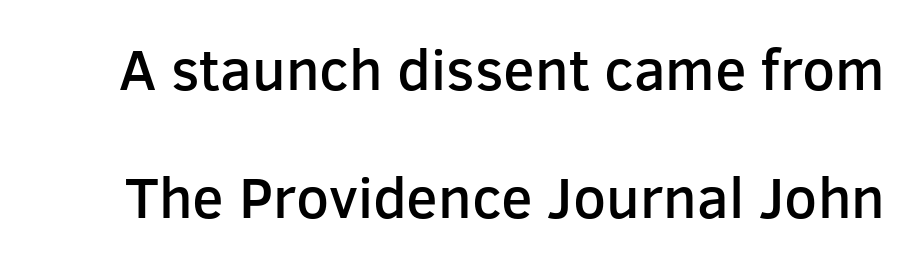
{"serif": "no", "italic": "no", "bold": "semi", "weight": "semibold", "width": "normal", "stroke_contrast": "low", "x_height": "medium", "monospaced": "no", "underline": "no", "line_spacing": "loose", "line_spacing_ratio": 2.2, "letter_spacing": "normal", "letter_spacing_em": 0.0, "glyph_px": 58}
